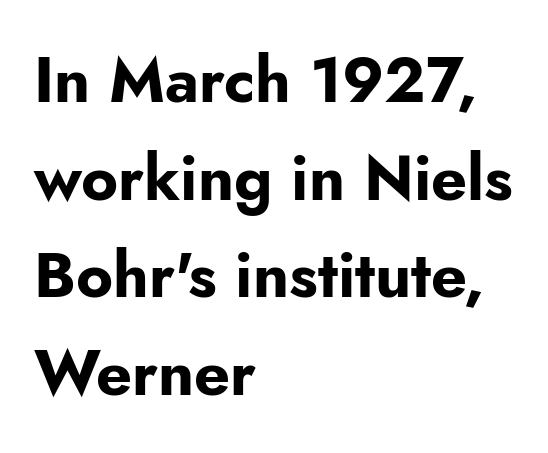
The image shows 63 px bold sans-serif type, upright; set left-aligned, normal line spacing (1.55x), normal letter spacing, not underlined; low stroke contrast and a small x-height.
